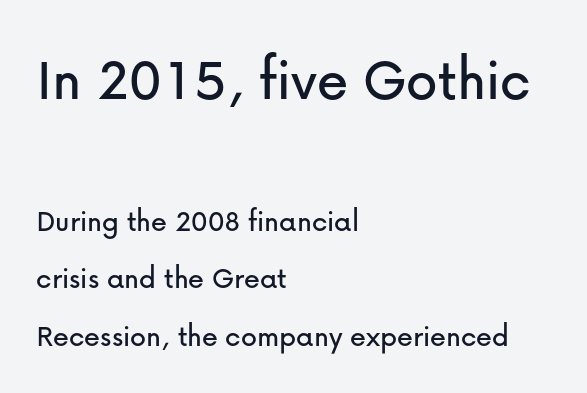
Every stem runs plumb, perpendicular to the baseline. Every row of glyphs begins at an identical x-position on the left. Type style note: lacks serifs. Nobody drew a line under any word here. Proportional: the letters do not fall into vertical columns. The gaps between neighbouring characters are ordinary and unremarkable.
